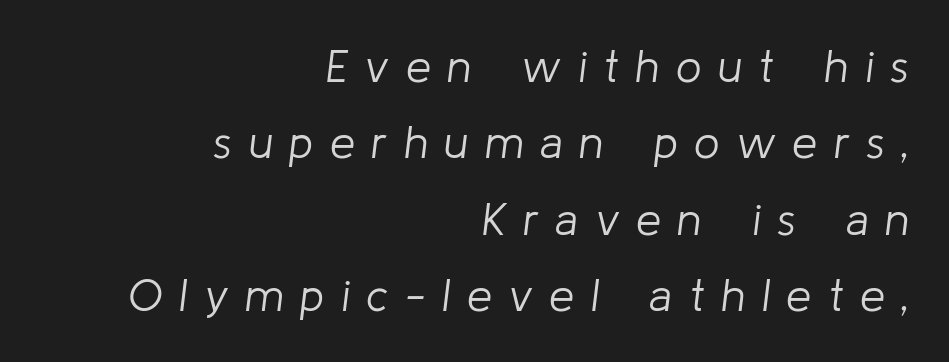
Leading: standard. Is this a fixed-width face? No — the glyphs have proportional, varying widths. Descenders hang freely into open space. Would a proofreader flag this as italicized? Yes. No letter is thick-stroked: the sample isn't bold. Visually the block forms a straight wall on the right and a jagged coastline on the left.
